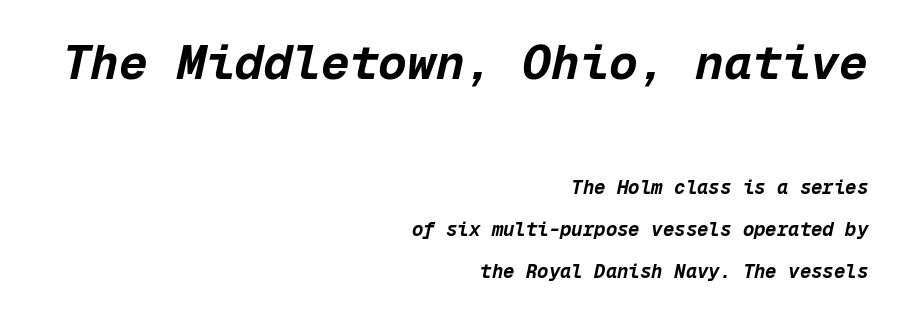
The vertical gap from one line to the next is large. Short note: letters normally spaced. In terms of weight, the rendering is a true, heavy bold. Only glyphs here, with clear space below each row. Each letter, wide or thin by design, is forced into the same width here. Is the lower block the larger one? No — the upper block carries the bigger type.
